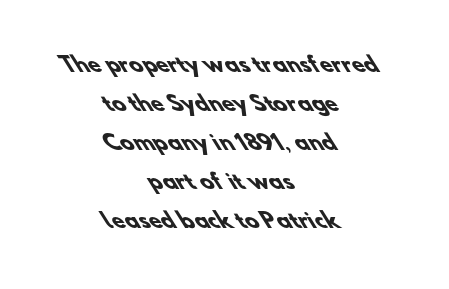
The image shows 20 px bold type; set centered, loose line spacing (1.95x), normal letter spacing, not underlined.
